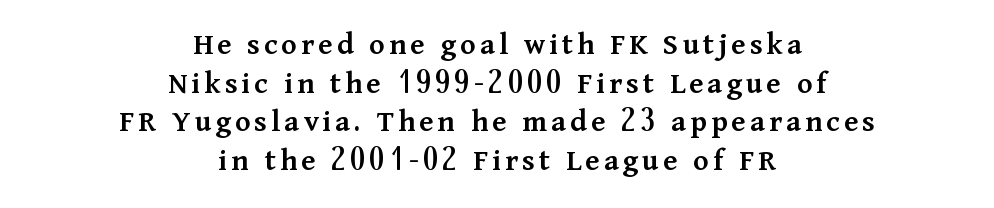
Is the block centered? Yes — each line is placed symmetrically about the middle. Note the varied advance widths — an 'i' is clearly narrower than an 'm'. Do the letters lean? They stand straight. The font is running at a semibold setting, under full bold. Clear beneath every line of the passage.
